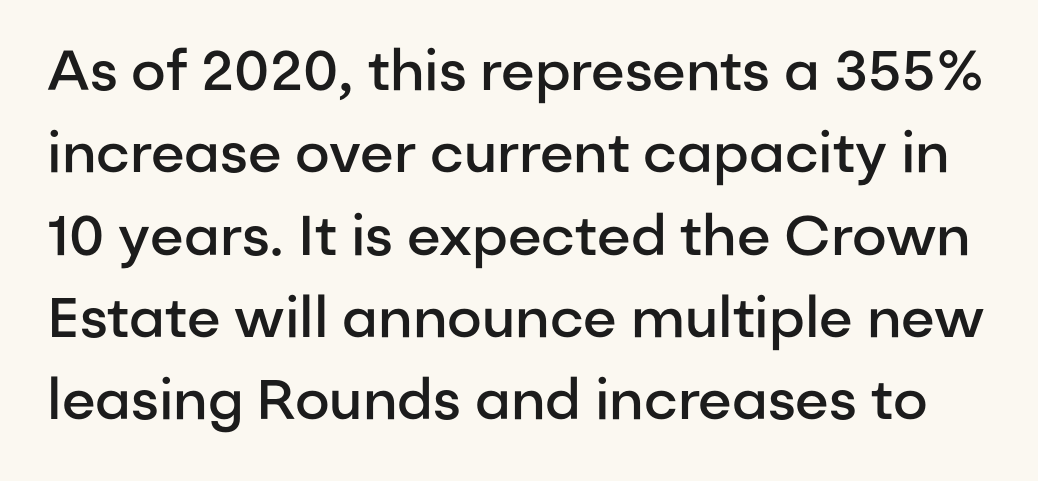
Here the designer chose a conventional face with non-uniform glyph widths. The font is running at a semibold setting, under full bold. There is no visible air inserted between adjacent glyphs. Typographically, this falls in the sans-serif category. A bare baseline throughout the passage. The space between consecutive lines is moderate.
